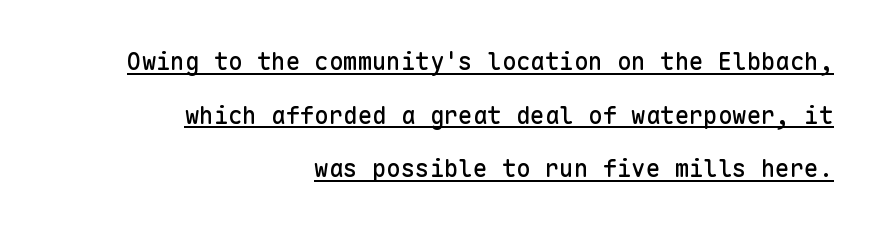
Q: Is the text italic (slanted)? A: No, it is upright.
Q: Is the text underlined? A: Yes.
Q: How is the paragraph aligned? A: Right-aligned.
Q: Is the spacing between letters normal or unusually wide? A: Normal.
Q: Is the spacing between lines tight, normal or loose? A: Loose.
